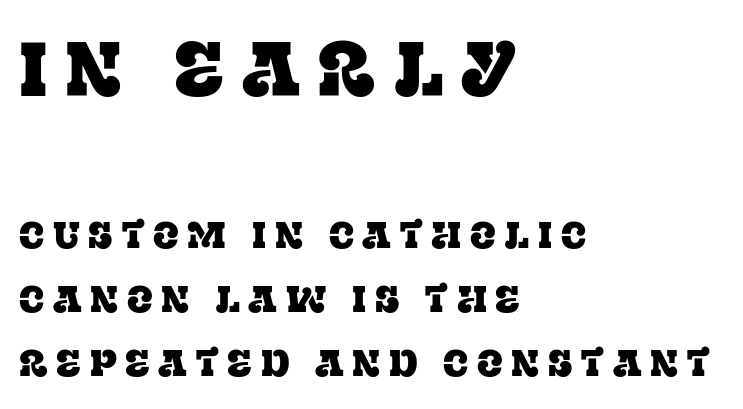
Leading: standard. Bigger letters appear in the top chunk; the bottom chunk is reduced. The rendering uses natural spacing where letterforms have individual widths. Rendered with straight, roman letterforms. Descender tails drop into unmarked territory.
